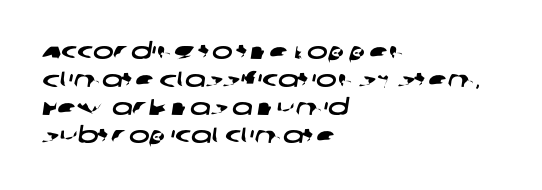
{"underline": "no", "align": "left", "line_spacing": "normal", "line_spacing_ratio": 1.28, "letter_spacing": "normal", "letter_spacing_em": 0.0, "glyph_px": 22}
